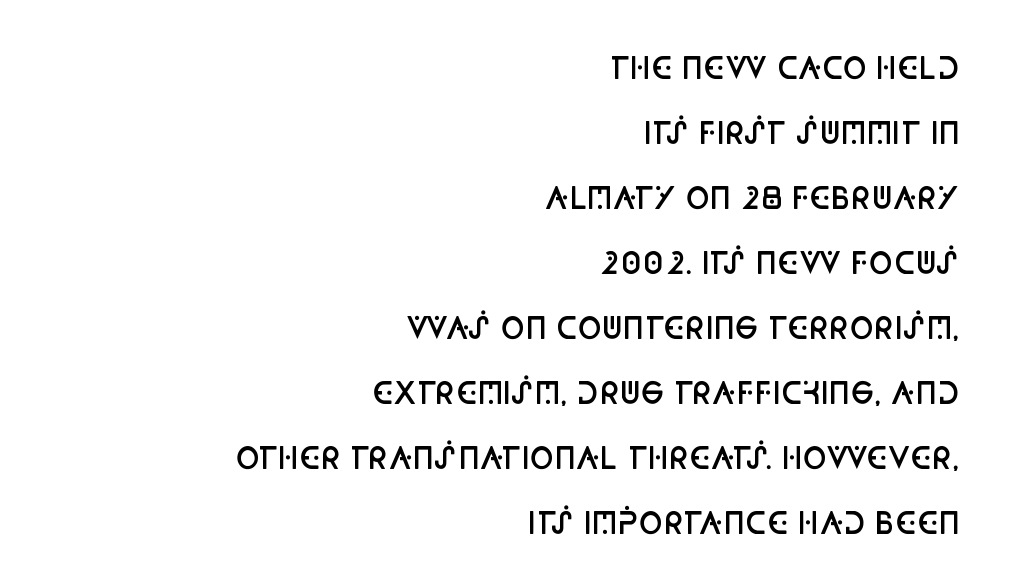
Notice the strokes are somewhat thickened but not fully heavy: this is a semibold. Decoration check: the copy has no underline. Typeset ragged left — the right edge is the straight one. Loosely led — the rows are spread out.
